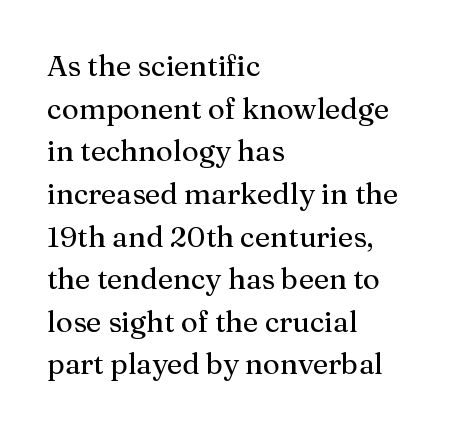
The specimen reads as upright at a glance. Serif or sans? Serif — the stroke terminals have little feet. Here the designer chose a conventional face with non-uniform glyph widths. Here the glyphs are tracked normally, forming tight word shapes. This sample is left-justified, so line endings fall wherever the words run out. Type without underlining.
